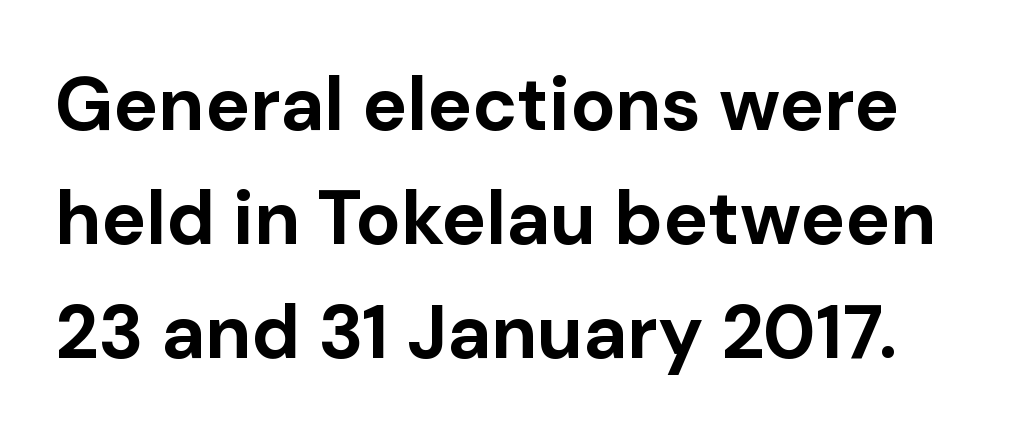
Honestly, there is no underline to notice here at all. Is this a fixed-width face? No — the glyphs have proportional, varying widths. Is there much room between lines? A standard amount, neither cramped nor airy. Unlike italic type, these characters show no tilt at all. Weight check: bold — yes, fully.
